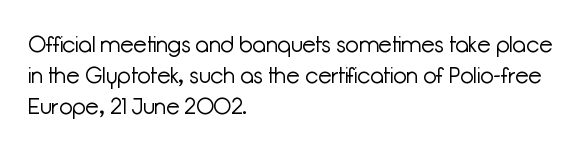
{"italic": "no", "bold": "no", "underline": "no", "align": "left", "line_spacing": "normal", "line_spacing_ratio": 1.4, "letter_spacing": "normal", "letter_spacing_em": 0.0, "glyph_px": 22}
